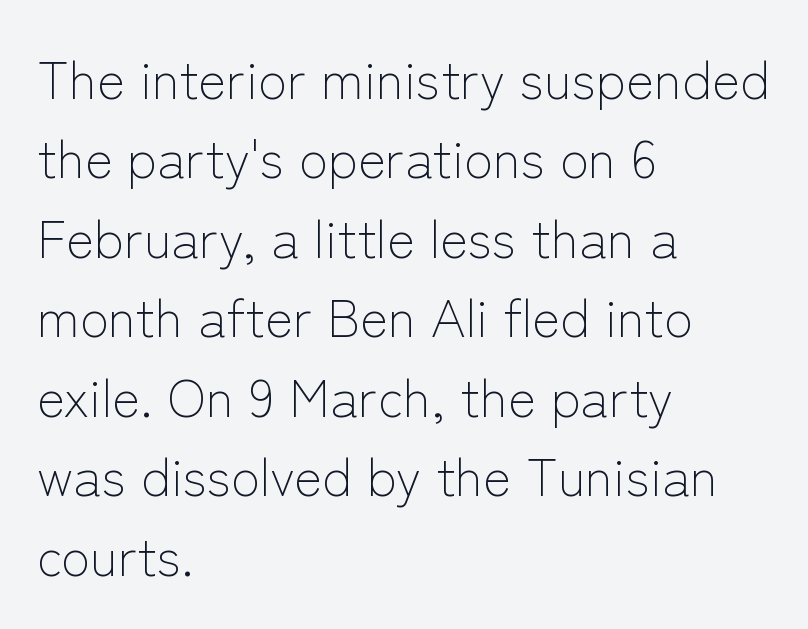
Rule under the text: the space is simply empty. Heft: none added — not bold. Spacing verdict: proportional, widths tailored to each character. This sample is left-justified, so line endings fall wherever the words run out. The tracking reads as untouched default to a designer's eye.
